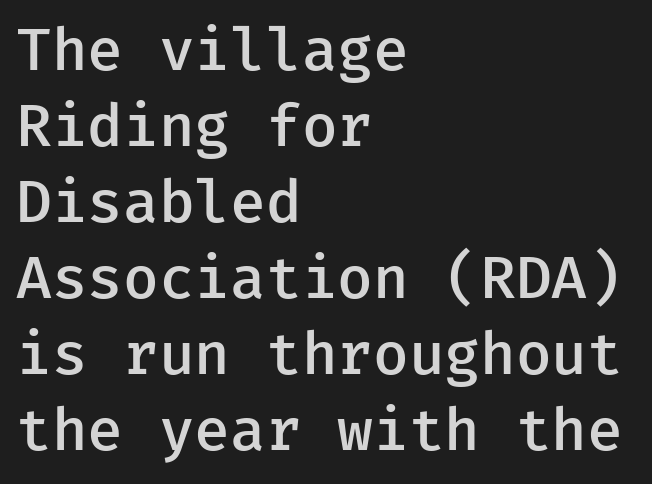
The image shows 58 px semibold sans-serif type, upright; set left-aligned, normal line spacing (1.31x), normal letter spacing, not underlined; low stroke contrast and a medium x-height.
